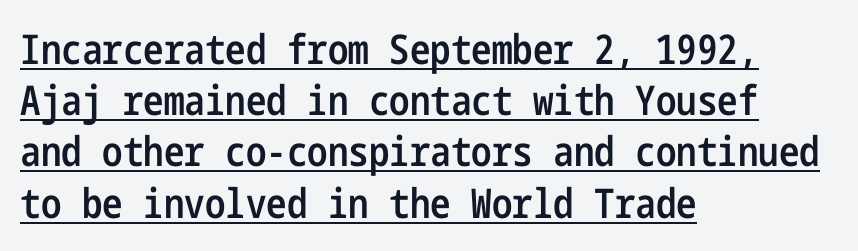
The image shows 41 px semibold, condensed sans-serif type, upright; set left-aligned, normal line spacing (1.25x), normal letter spacing, underlined; low stroke contrast and a medium x-height.
